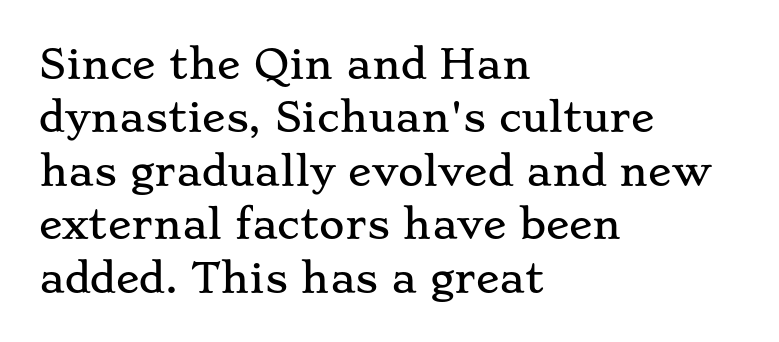
If you measured baseline to baseline, you'd find a middling distance. Glyph-to-glyph distance matches everyday printed text. Character widths vary here, with narrow letters taking less room than wide ones. Characters remain perfectly vertical along every line.
